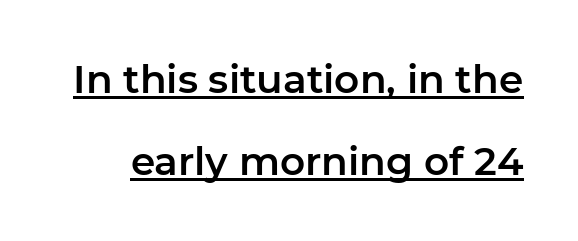
Q: Is the text italic (slanted)? A: No, it is upright.
Q: Is the typeface a serif or a sans-serif typeface? A: Sans-serif.
Q: Is the text underlined? A: Yes.
Q: Is the spacing between letters normal or unusually wide? A: Normal.
Q: Is the spacing between lines tight, normal or loose? A: Loose.
Q: Width (condensed, normal, or wide)? A: Normal.
Q: Stroke contrast? A: Low.
Q: x-height? A: Medium.
Q: Monospaced? A: No.
